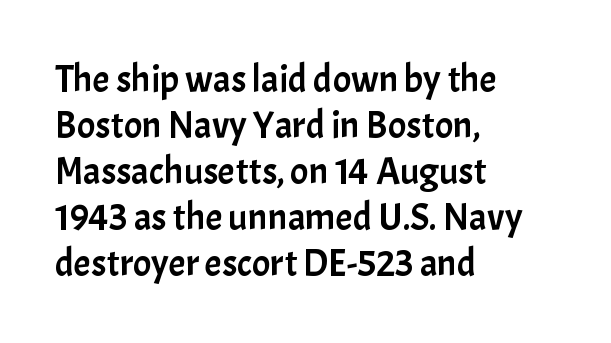
A sans-serif font was chosen for this passage. Characters follow at the spacing the type designer built in. Decoration check: the copy has no underline. This sample has the flowing, uneven cadence of proportional lettering. The letters stand straight up with perfectly vertical stems.
